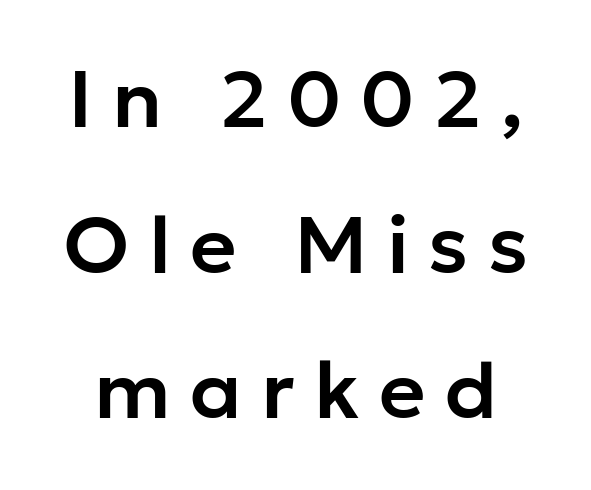
Each row of text sits above clean, open space. Each word looks stretched out because of the extra space between its letters. Are there feet on the stems? There aren't — it's a sans. This is roman type, the default non-slanted kind. Spacing verdict: proportional, widths tailored to each character.
